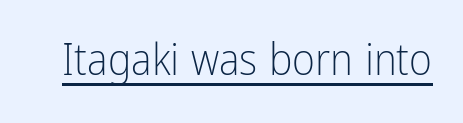
Q: Is the text bold? A: No.
Q: Is the text italic (slanted)? A: No, it is upright.
Q: Is the typeface a serif or a sans-serif typeface? A: Sans-serif.
Q: Is the text underlined? A: Yes.
Q: Is the spacing between letters normal or unusually wide? A: Normal.
Q: Width (condensed, normal, or wide)? A: Condensed.
Q: Stroke contrast? A: Low.
Q: x-height? A: Medium.
Q: Monospaced? A: No.
